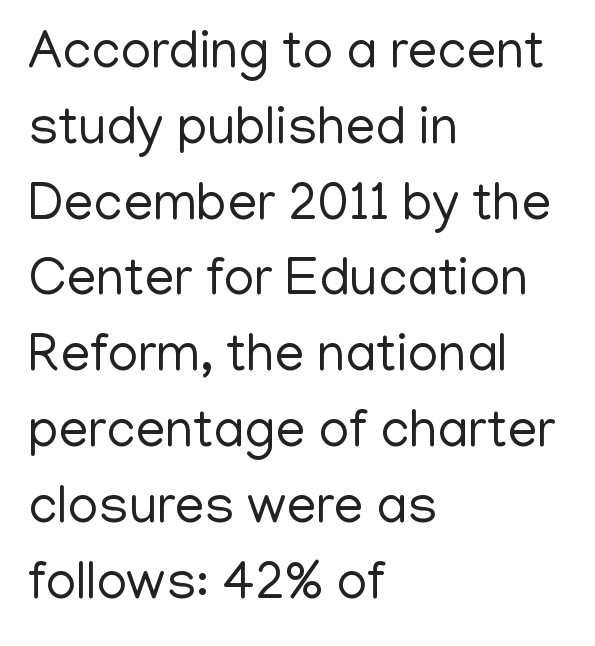
The image shows 53 px regular-weight sans-serif type, upright; set left-aligned, normal line spacing (1.43x), normal letter spacing, not underlined; low stroke contrast and a medium x-height.
